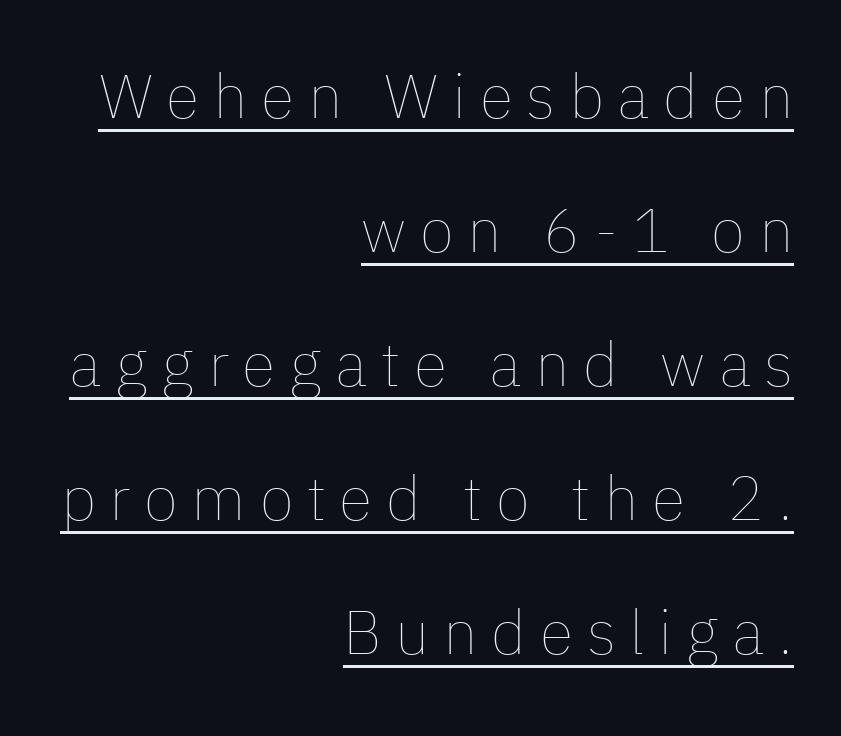
{"italic": "no", "bold": "no", "weight": "thin", "width": "normal", "stroke_contrast": "low", "x_height": "medium", "monospaced": "no", "underline": "yes", "align": "right", "line_spacing": "loose", "line_spacing_ratio": 2.16, "letter_spacing": "wide", "letter_spacing_em": 0.22, "glyph_px": 62}
